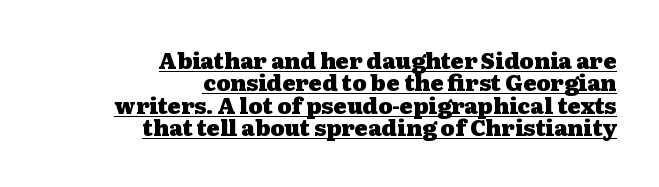
Quick note: not italic, upright. The leading is snug, giving the passage a crowded texture. Nothing unusual about the tracking: characters are spaced as the font intends. Compared with undecorated copy, this sample adds a rule below the words.
